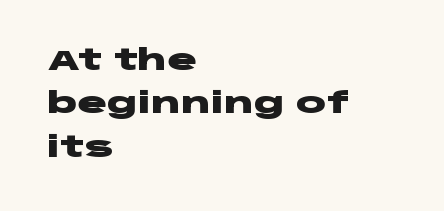
Short and long lines alike share a common starting point at left. Proportional: the letters do not fall into vertical columns. These lines are composed in type without serifs. There is no visible air inserted between adjacent glyphs.
